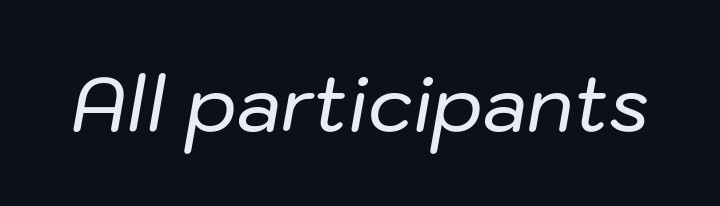
Q: Is the text italic (slanted)? A: Yes, it leans right by about 10 degrees.
Q: Is the text underlined? A: No.
Q: Is the spacing between letters normal or unusually wide? A: Normal.
Q: Width (condensed, normal, or wide)? A: Normal.
Q: Stroke contrast? A: Low.
Q: x-height? A: Medium.
Q: Monospaced? A: No.
